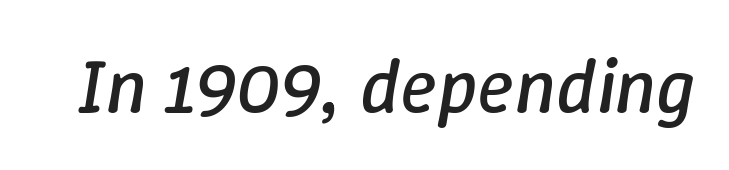
The image shows 77 px regular-weight type, italic (leaning right); set normal letter spacing, not underlined; low stroke contrast and a medium x-height.
